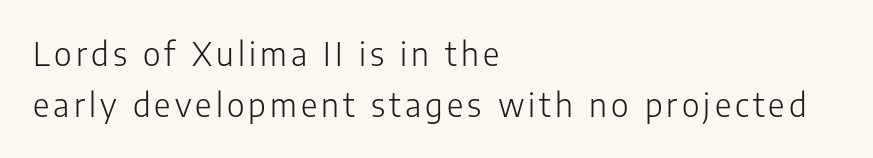
No word sits above an underline. Looks like regular typesetting: each glyph gets only the width it needs. The ragged edge is on the right, which tells us the setting is flush left. Serifs: no, the terminals of the letterforms are clean.
